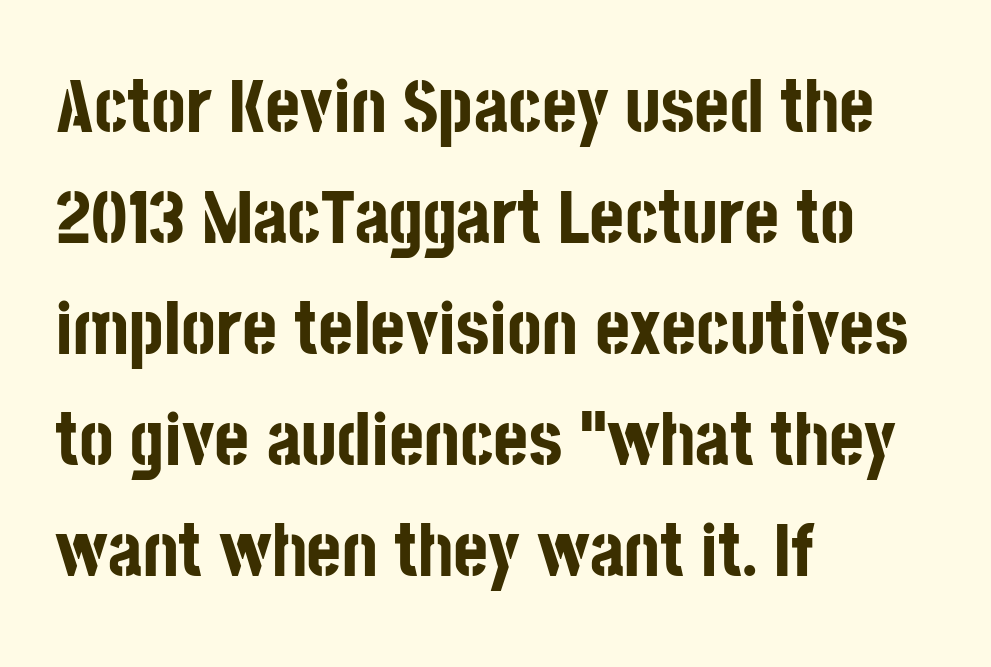
{"serif": "no", "italic": "no", "bold": "yes", "weight": "bold", "width": "condensed", "stroke_contrast": "low", "x_height": "large", "monospaced": "no", "underline": "no", "align": "left", "line_spacing": "normal", "line_spacing_ratio": 1.48, "letter_spacing": "normal", "letter_spacing_em": 0.0, "glyph_px": 75}
